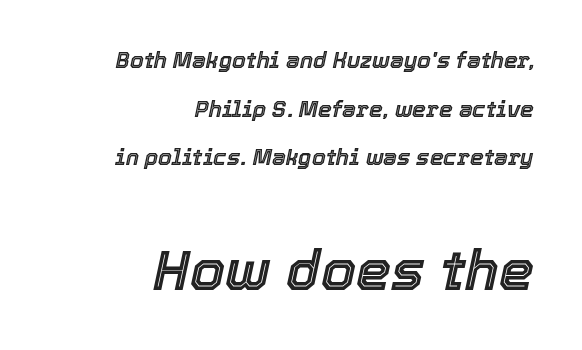
The image shows 56 px text type, italic (leaning right); set right-aligned, loose line spacing (2.21x), normal letter spacing, not underlined; the second (bottom) block is 2.55x larger; a medium x-height.
